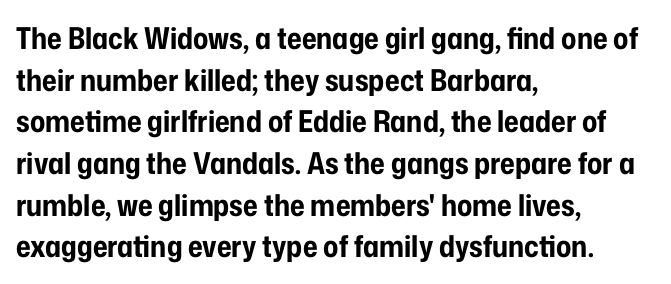
The image shows 30 px bold, condensed sans-serif type, upright; set left-aligned, normal line spacing (1.39x), normal letter spacing, not underlined; low stroke contrast and a medium x-height.
